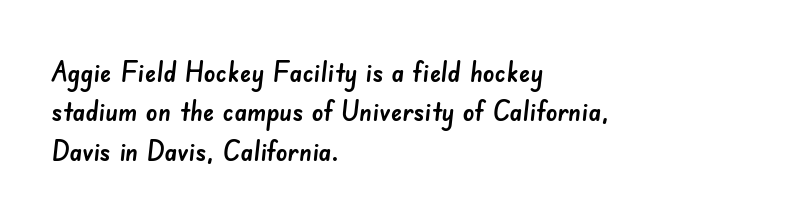
Q: Is the typeface a serif or a sans-serif typeface? A: Sans-serif.
Q: Is the text underlined? A: No.
Q: How is the paragraph aligned? A: Left-aligned.
Q: Is the spacing between letters normal or unusually wide? A: Normal.
Q: Is the spacing between lines tight, normal or loose? A: Normal.
Q: Width (condensed, normal, or wide)? A: Normal.
Q: Stroke contrast? A: Low.
Q: x-height? A: Small.
Q: Monospaced? A: No.
